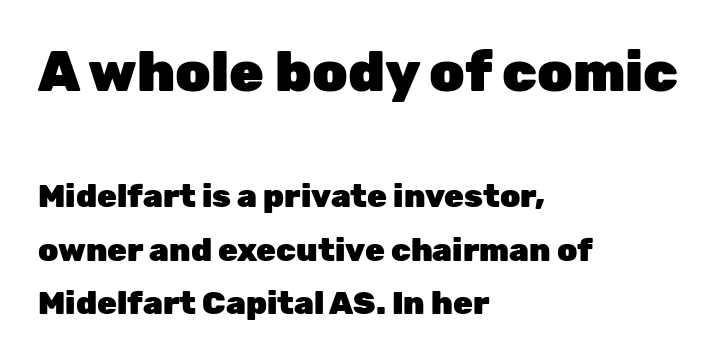
{"serif": "no", "italic": "no", "bold": "yes", "weight": "heavy", "width": "normal", "stroke_contrast": "low", "x_height": "medium", "monospaced": "no", "underline": "no", "align": "left", "line_spacing": "normal", "line_spacing_ratio": 1.68, "letter_spacing": "normal", "letter_spacing_em": 0.0, "larger_block": "first", "size_ratio": 1.75, "glyph_px": 56}
